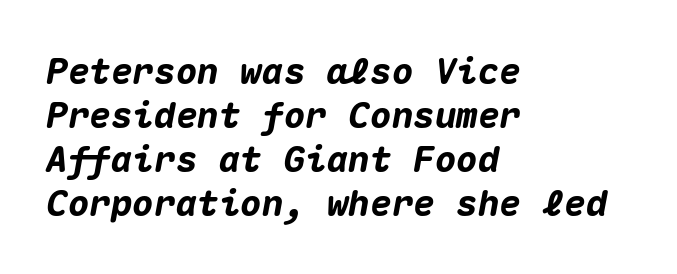
Typographic density is high because the face is bold. Tracking value appears to be zero — textbook default spacing. There's an unmistakable incline to the writing here. A typesetter would call this monospace, since all characters share one set width.
